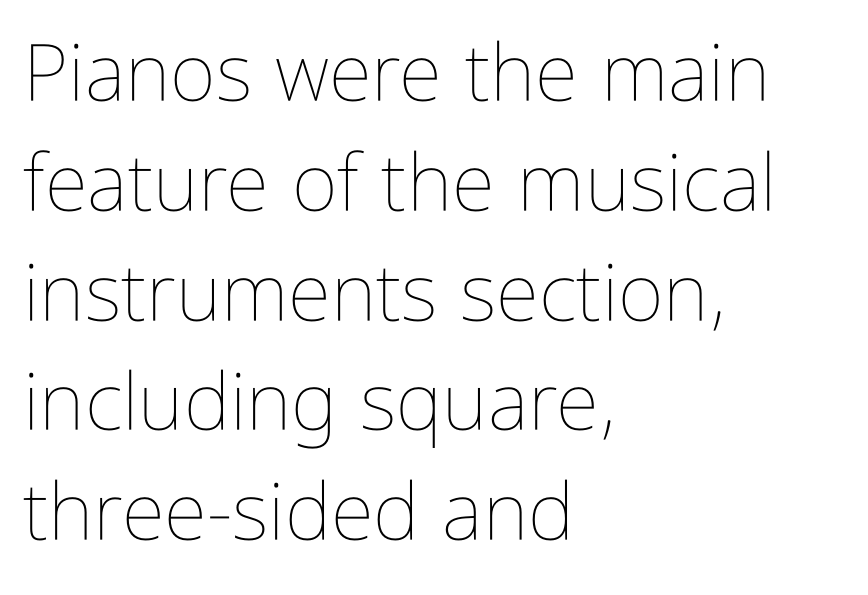
The image shows 79 px thin, condensed type, upright; set left-aligned, normal line spacing (1.39x), normal letter spacing, not underlined; low stroke contrast and a medium x-height.
